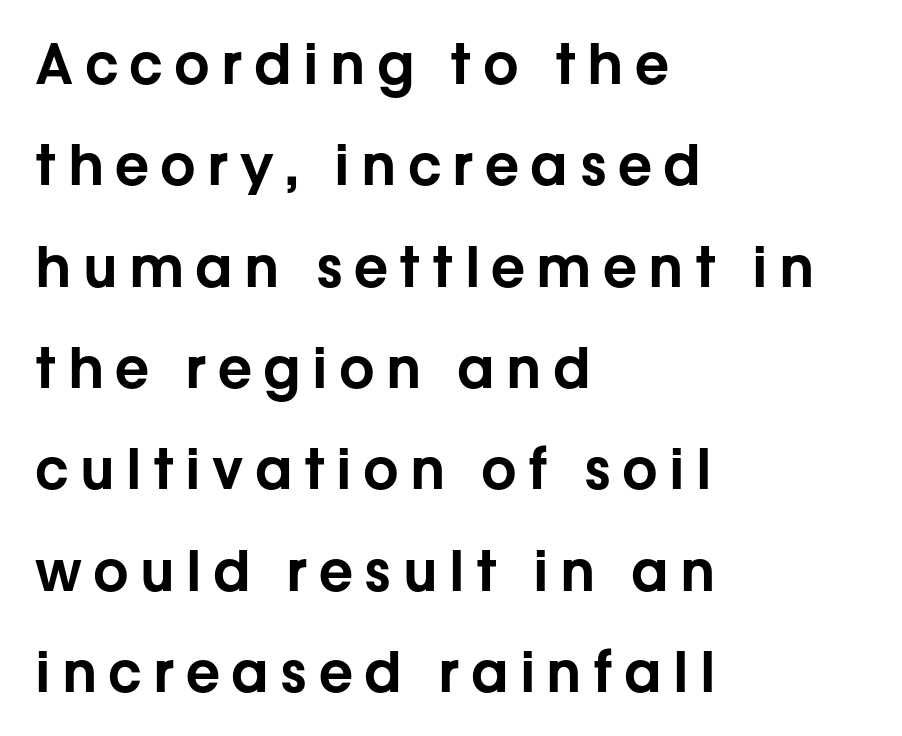
Inter-character spacing is expanded well beyond the font's built-in metrics. Quick note: underline off. The passage shown is typed in a proportional face where columns would drift. Are there feet on the stems? There aren't — it's a sans. All the whitespace from short lines collects on the right.
